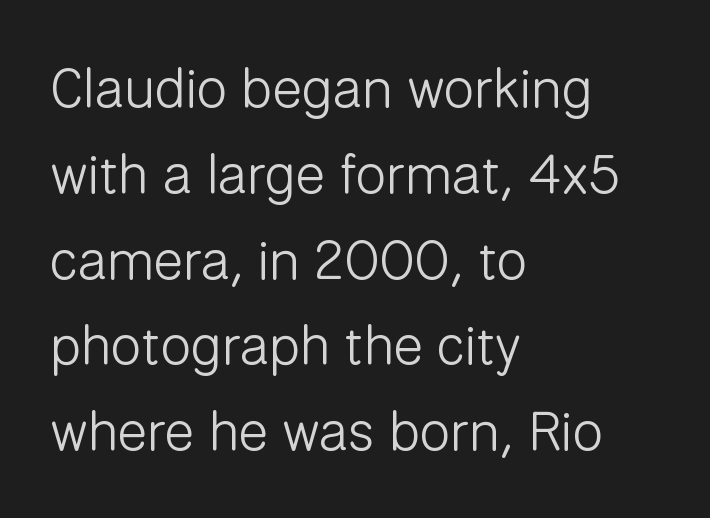
The image shows 55 px light sans-serif type, upright; set left-aligned, normal line spacing (1.56x), normal letter spacing, not underlined; low stroke contrast and a medium x-height.
